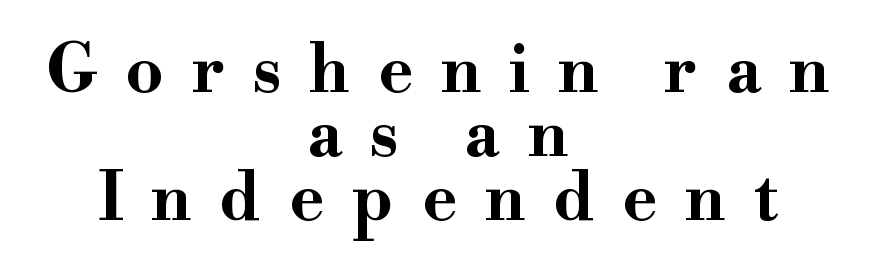
The image shows 66 px bold, wide serif type, upright; set centered, tight line spacing (0.97x), unusually wide letter spacing (+0.42 em), not underlined; high stroke contrast and a small x-height.
